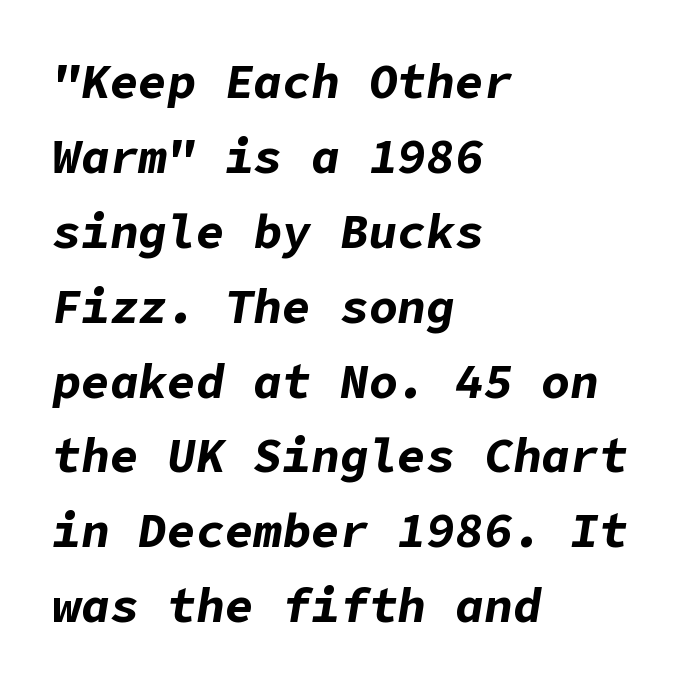
{"italic": "yes", "lean": "right", "slant_degrees": 9, "bold": "yes", "weight": "bold", "width": "normal", "stroke_contrast": "low", "x_height": "medium", "underline": "no", "align": "left", "line_spacing": "normal", "line_spacing_ratio": 1.56, "letter_spacing": "normal", "letter_spacing_em": 0.0, "glyph_px": 48}
